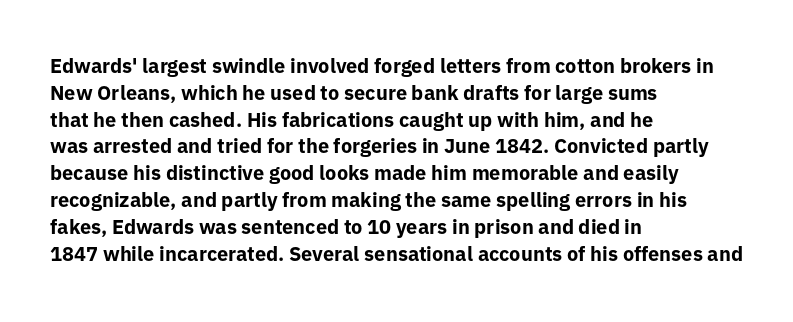
{"italic": "no", "bold": "yes", "underline": "no", "align": "left", "line_spacing": "normal", "line_spacing_ratio": 1.34, "letter_spacing": "normal", "letter_spacing_em": 0.0, "glyph_px": 20}
